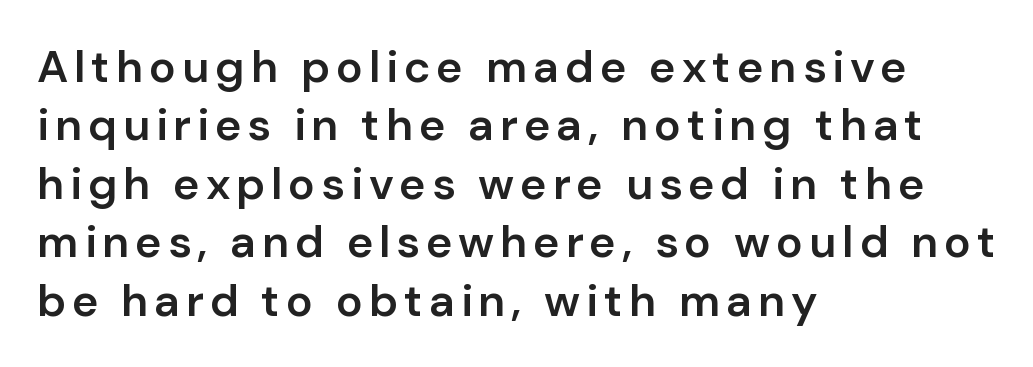
Leading matches the norm, producing a regular column. Short and long lines alike share a common starting point at left. Heft: intermediate — a semibold. Designer's note — italics off, roman on. You could not count columns in this text — the font is proportionally spaced.
